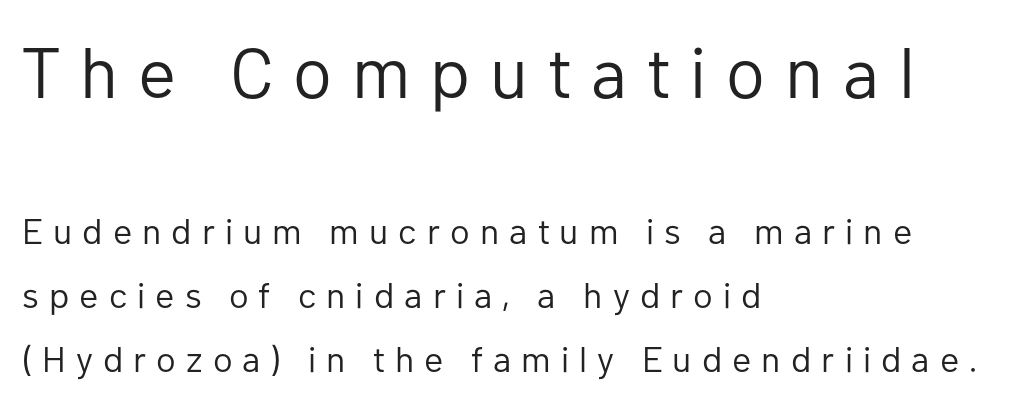
The image shows 71 px regular-weight sans-serif type, upright; set left-aligned, line spacing 1.78x, unusually wide letter spacing (+0.28 em), not underlined; the first (top) block is 1.97x larger; low stroke contrast and a medium x-height.
